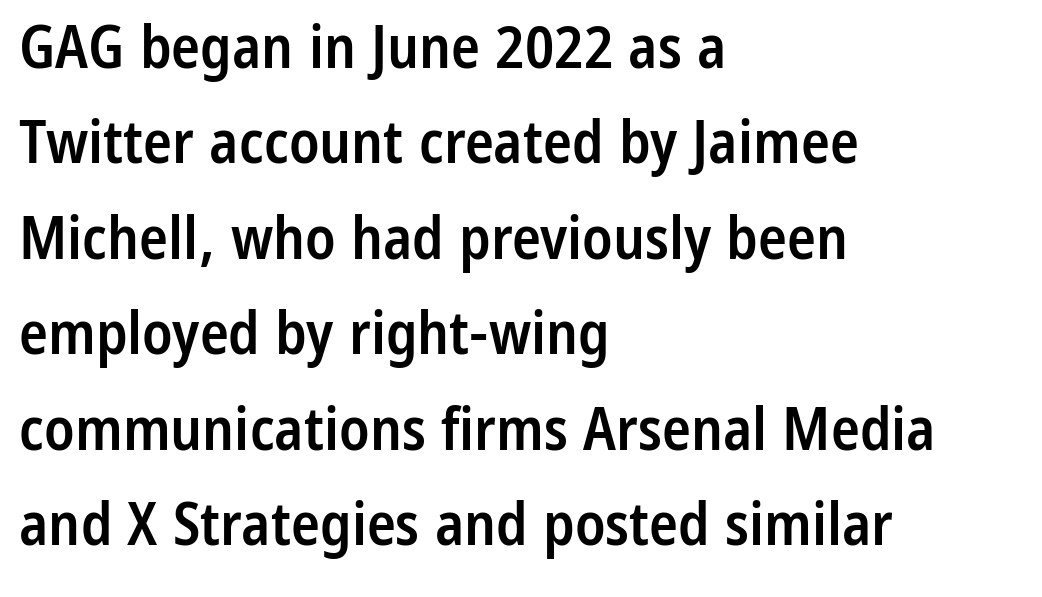
Q: Is the text bold? A: Semi-bold.
Q: Is the text italic (slanted)? A: No, it is upright.
Q: Is the typeface a serif or a sans-serif typeface? A: Sans-serif.
Q: Is the text underlined? A: No.
Q: How is the paragraph aligned? A: Left-aligned.
Q: Is the spacing between letters normal or unusually wide? A: Normal.
Q: Is the spacing between lines tight, normal or loose? A: Normal.
Q: Width (condensed, normal, or wide)? A: Condensed.
Q: Stroke contrast? A: Low.
Q: x-height? A: Medium.
Q: Monospaced? A: No.
